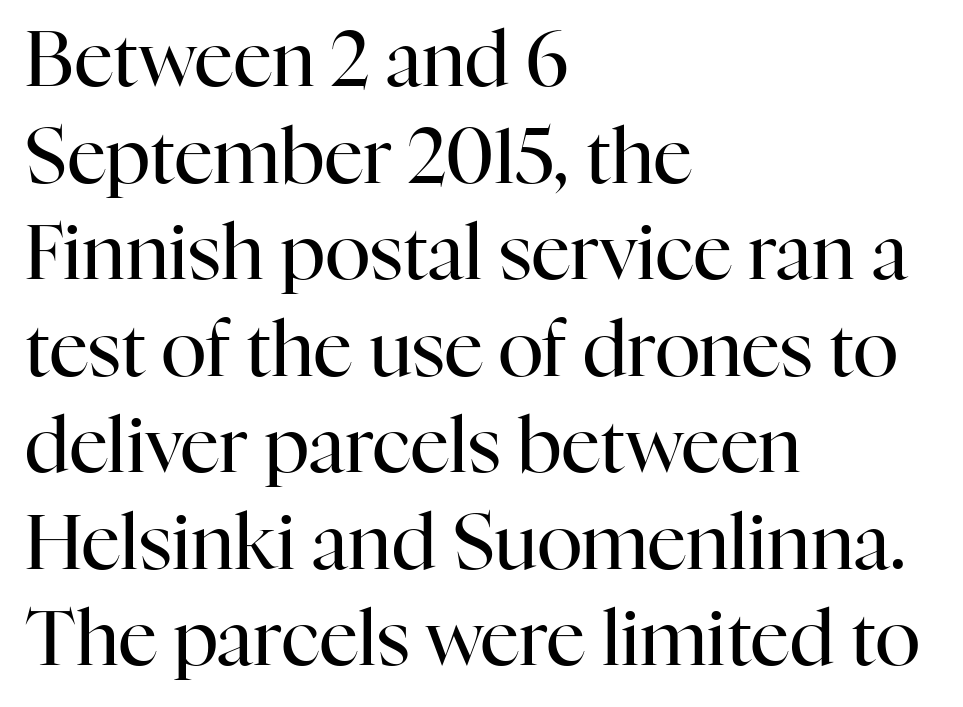
The strip under each line holds only bare page. The strokes are not fattened; the text isn't bold. Old-style or modern, the face here clearly has serifs. Each word holds together tightly as a unit, with standard inter-letter gaps.
